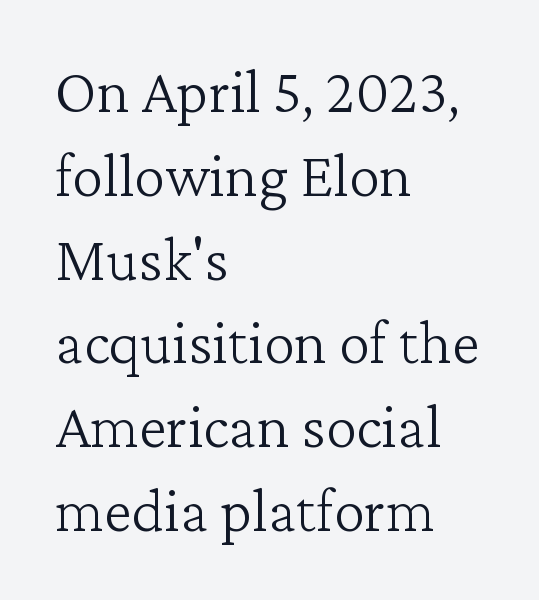
The image shows 63 px light serif type, upright; set left-aligned, normal line spacing (1.33x), normal letter spacing, not underlined; low stroke contrast and a medium x-height.
